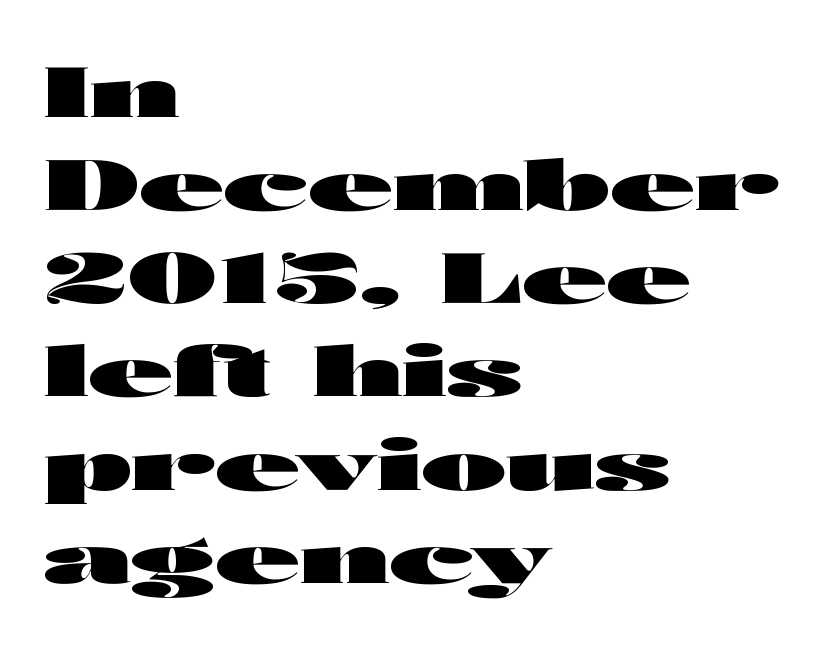
{"serif": "no", "italic": "no", "bold": "yes", "weight": "heavy", "width": "wide", "stroke_contrast": "high", "x_height": "medium", "monospaced": "no", "underline": "no", "align": "left", "line_spacing": "normal", "line_spacing_ratio": 1.35, "letter_spacing": "normal", "letter_spacing_em": 0.0, "glyph_px": 69}
